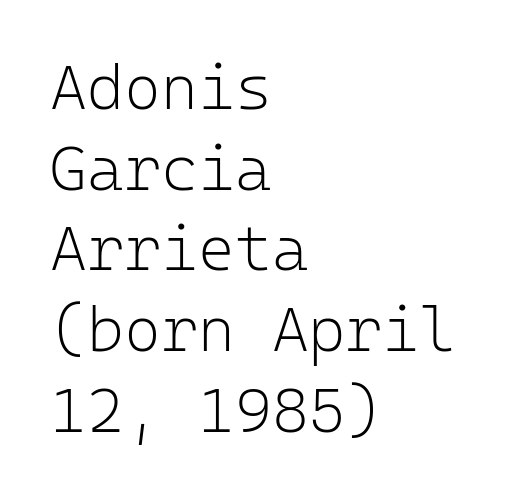
{"serif": "no", "italic": "no", "bold": "no", "weight": "light", "width": "normal", "stroke_contrast": "low", "x_height": "medium", "monospaced": "yes", "underline": "no", "align": "left", "line_spacing": "normal", "line_spacing_ratio": 1.28, "letter_spacing": "normal", "letter_spacing_em": 0.0, "glyph_px": 63}
